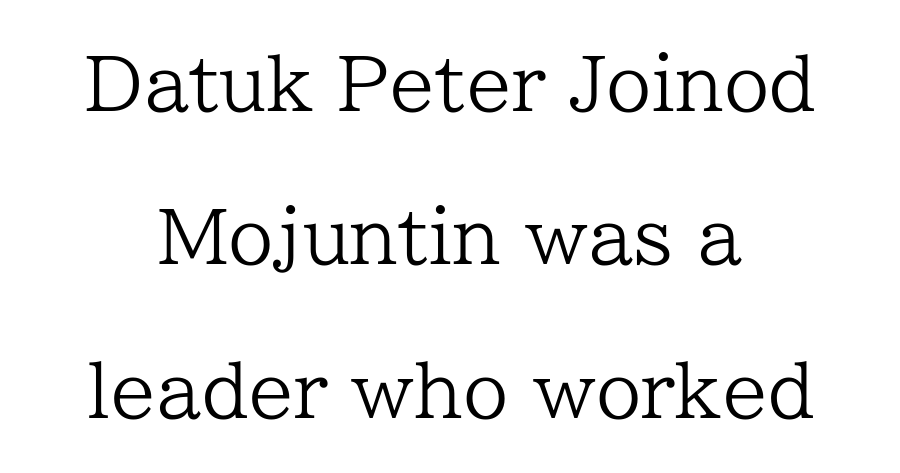
The image shows 73 px regular-weight serif type, upright; set centered, loose line spacing (2.1x), normal letter spacing, not underlined; low stroke contrast and a medium x-height.
